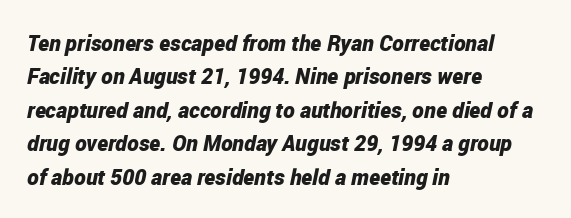
{"italic": "yes", "lean": "right", "slant_degrees": 12, "bold": "yes", "underline": "no", "align": "left", "line_spacing": "normal", "line_spacing_ratio": 1.52, "letter_spacing": "normal", "letter_spacing_em": 0.0, "glyph_px": 22}
